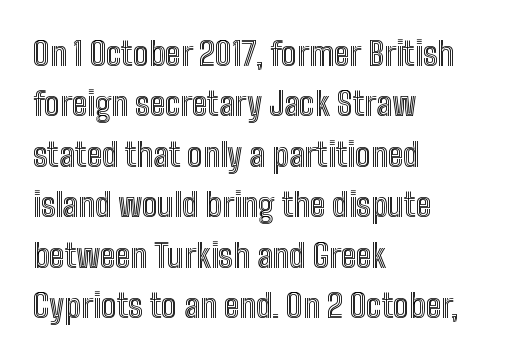
Q: Is the text italic (slanted)? A: No, it is upright.
Q: Is the text underlined? A: No.
Q: How is the paragraph aligned? A: Left-aligned.
Q: Is the spacing between letters normal or unusually wide? A: Normal.
Q: Is the spacing between lines tight, normal or loose? A: Normal.
Q: Width (condensed, normal, or wide)? A: Condensed.
Q: x-height? A: Medium.
Q: Monospaced? A: No.
